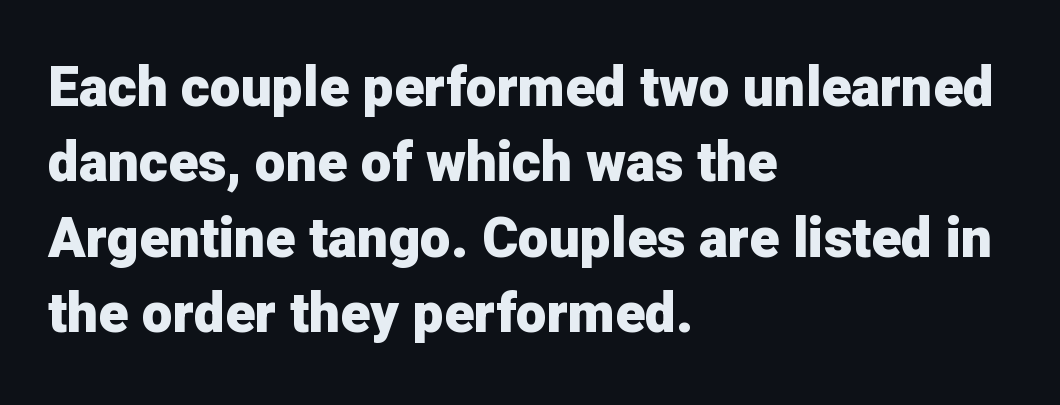
The image shows 55 px heavy sans-serif type, upright; set left-aligned, normal line spacing (1.37x), normal letter spacing, not underlined; low stroke contrast and a medium x-height.
